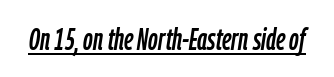
Q: Is the text italic (slanted)? A: Yes, it leans right by about 9 degrees.
Q: Is the text underlined? A: Yes.
Q: Is the spacing between letters normal or unusually wide? A: Normal.
Q: Width (condensed, normal, or wide)? A: Condensed.
Q: Stroke contrast? A: Low.
Q: x-height? A: Medium.
Q: Monospaced? A: No.
